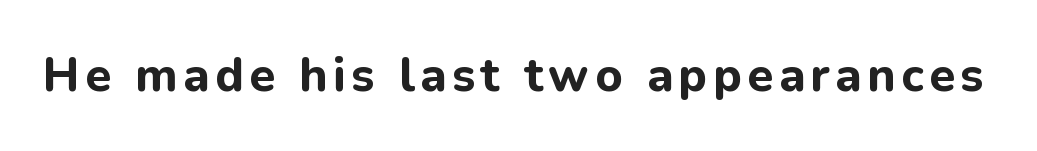
Q: Is the text bold? A: Yes.
Q: Is the text italic (slanted)? A: No, it is upright.
Q: Is the typeface a serif or a sans-serif typeface? A: Sans-serif.
Q: Is the text underlined? A: No.
Q: Width (condensed, normal, or wide)? A: Normal.
Q: Stroke contrast? A: Low.
Q: x-height? A: Medium.
Q: Monospaced? A: No.
